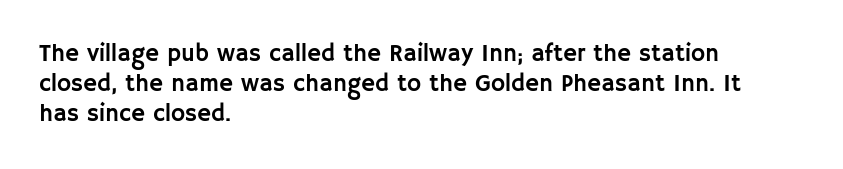
Q: Is the text italic (slanted)? A: No, it is upright.
Q: Is the text underlined? A: No.
Q: How is the paragraph aligned? A: Left-aligned.
Q: Is the spacing between letters normal or unusually wide? A: Normal.
Q: Is the spacing between lines tight, normal or loose? A: Normal.
